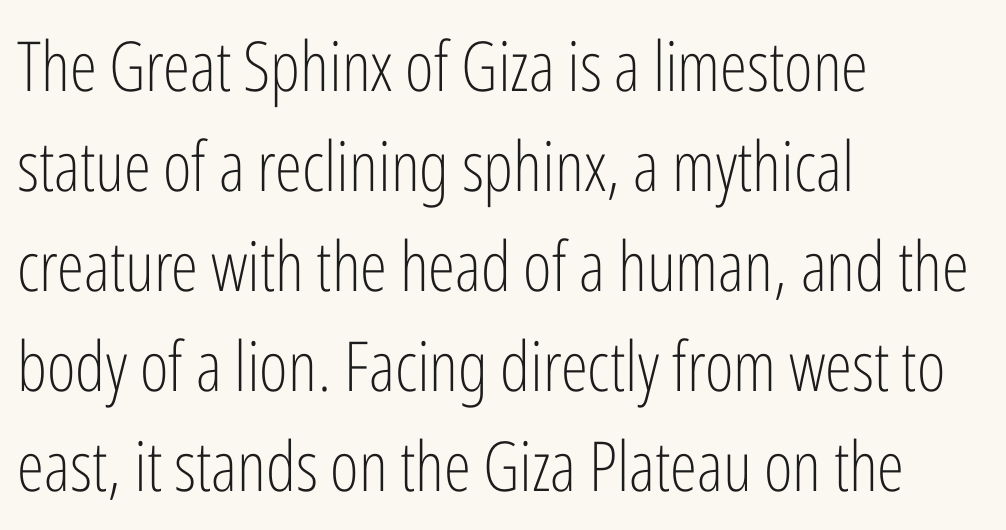
Stems and bowls with no extra thickness — not bold. Vertically, the passage feels balanced, rows spaced as you'd expect. Glyph-to-glyph distance matches everyday printed text. Compared with a centered layout, this one pins lines to the left instead.
